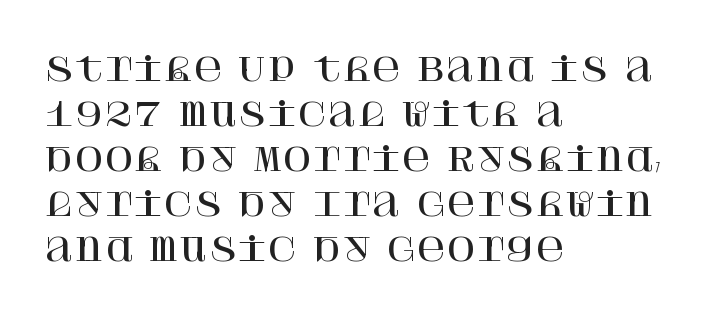
Q: Is the text italic (slanted)? A: No, it is upright.
Q: Is the typeface a serif or a sans-serif typeface? A: Serif.
Q: Is the text underlined? A: No.
Q: How is the paragraph aligned? A: Left-aligned.
Q: Is the spacing between letters normal or unusually wide? A: Normal.
Q: Is the spacing between lines tight, normal or loose? A: Normal.
Q: Width (condensed, normal, or wide)? A: Normal.
Q: Stroke contrast? A: High.
Q: x-height? A: Large.
